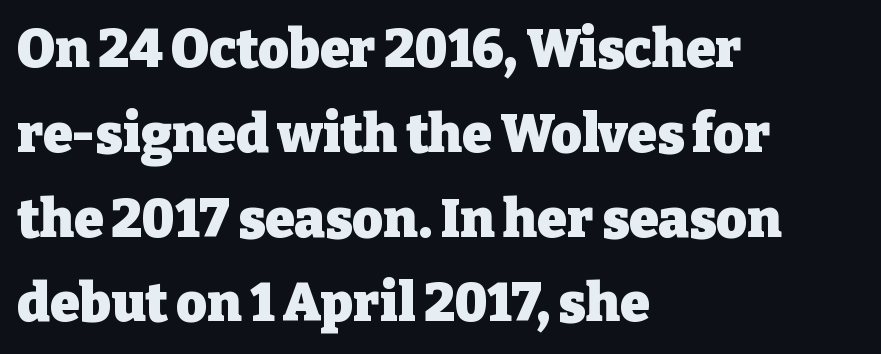
Do the letters lean? They stand straight. The leading is moderate, giving the passage an even texture. Note the varied advance widths — an 'i' is clearly narrower than an 'm'. Does the type have serifs? Yes, each stem ends in a small foot. Chunky letters — that's bold for sure. The area under the type is left untouched.
